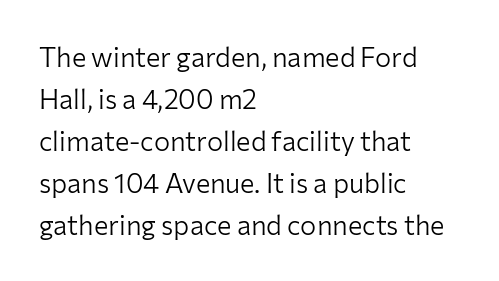
{"italic": "no", "bold": "no", "underline": "no", "align": "left", "line_spacing": "normal", "line_spacing_ratio": 1.56, "letter_spacing": "normal", "letter_spacing_em": 0.0, "glyph_px": 27}
